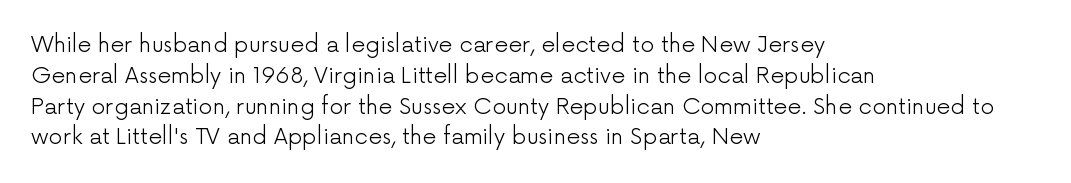
Summary of vertical rhythm: regular, with standard interline spacing. Short note: letters normally spaced. The font's upright variant was chosen for this text. Casual observation: everything's shoved over to the left.
